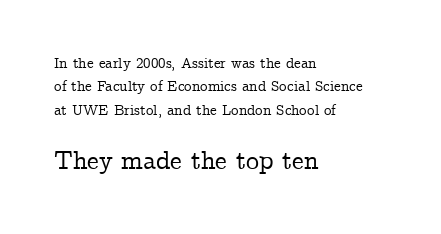
{"italic": "no", "underline": "no", "align": "left", "line_spacing": "normal", "line_spacing_ratio": 1.56, "letter_spacing": "normal", "letter_spacing_em": 0.0, "larger_block": "second", "size_ratio": 1.73, "glyph_px": 26}
